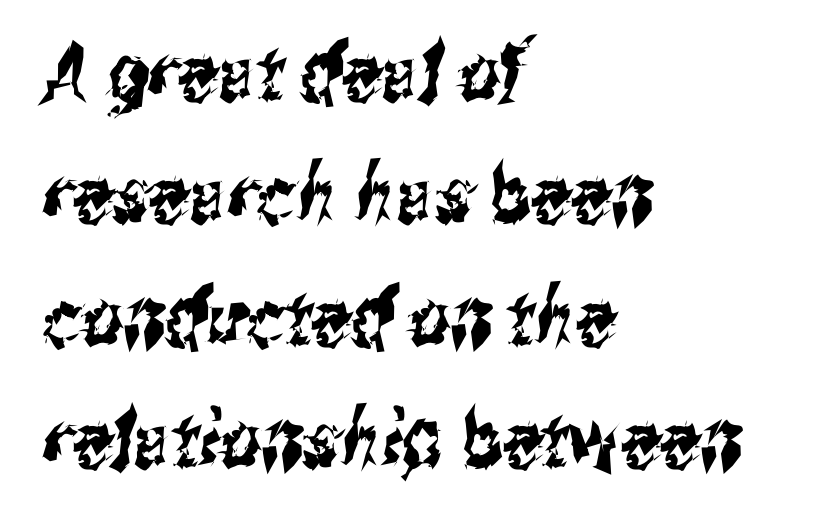
The image shows 79 px condensed sans-serif type; set left-aligned, normal line spacing (1.55x), normal letter spacing, not underlined; medium stroke contrast and a medium x-height.
